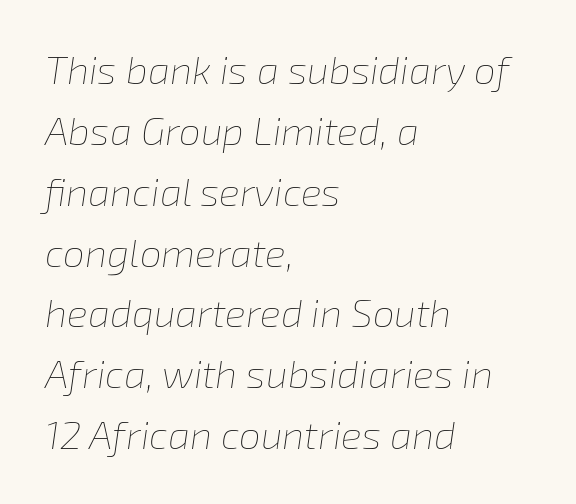
The image shows 39 px thin type, italic (leaning right); set left-aligned, normal line spacing (1.56x), normal letter spacing, not underlined; low stroke contrast and a medium x-height.
